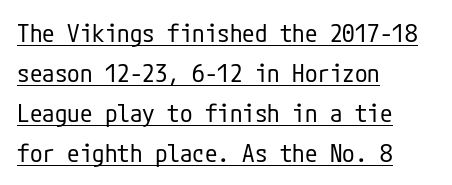
The rendering uses a moderate line-height, typical for paragraphs. What decoration does the sample have? An underline. Leftover space on each line is placed entirely after the last word. Posture: straight, roman, zero tilt. The tracking reads as untouched default to a designer's eye. Weight class: somewhere from thin through regular.
